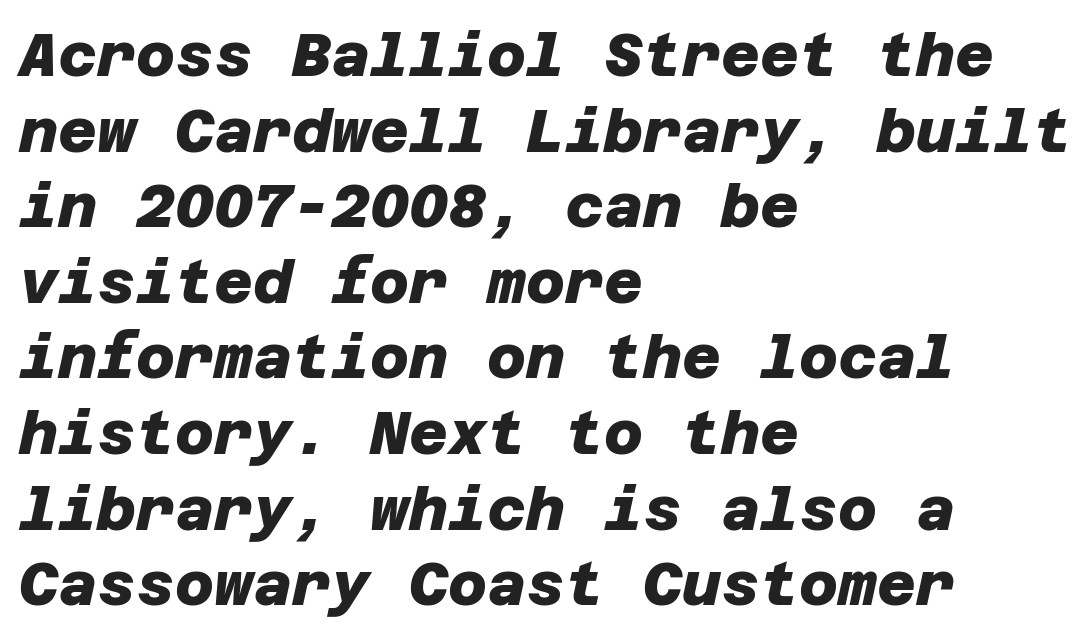
Check where the strokes stop: nothing finishes them off — pure sans. Descenders hang freely into open space. Honestly, the row spacing looks completely unremarkable. Typesetter's note: full bold, strokes at maximum text heaviness. Where is the straight margin? On the left. This sample uses plain, unmodified letter spacing.
